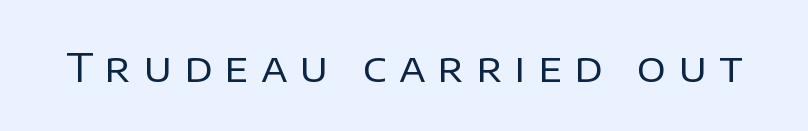
The designer went with a sans here, leaving each stem footless. Inter-character spacing is expanded well beyond the font's built-in metrics. Is this a fixed-width face? No — the glyphs have proportional, varying widths. Underlining? Definitely not there. Letters have the restrained weight of plain body copy at most. Notice how the stems are strictly vertical — no italics here.
